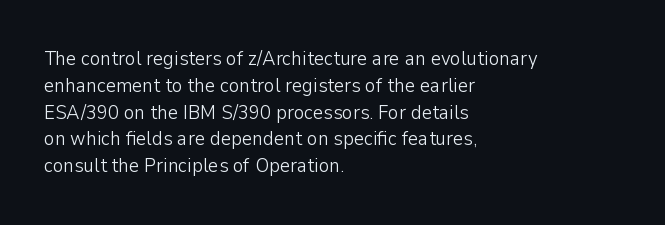
Unlike italic type, these characters show no tilt at all. Honestly, there is no underline to notice here at all. The ragged edge is on the right, which tells us the setting is flush left. Tracking here is standard; glyphs follow each other at the usual distance.
